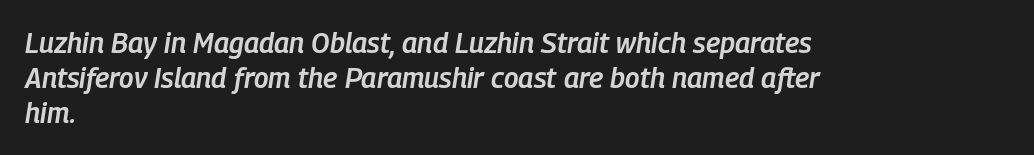
Q: Is the text bold? A: Semi-bold.
Q: Is the text italic (slanted)? A: Yes, it leans right by about 9 degrees.
Q: Is the text underlined? A: No.
Q: How is the paragraph aligned? A: Left-aligned.
Q: Is the spacing between letters normal or unusually wide? A: Normal.
Q: Is the spacing between lines tight, normal or loose? A: Normal.
Q: Width (condensed, normal, or wide)? A: Condensed.
Q: Stroke contrast? A: Low.
Q: x-height? A: Medium.
Q: Monospaced? A: No.
